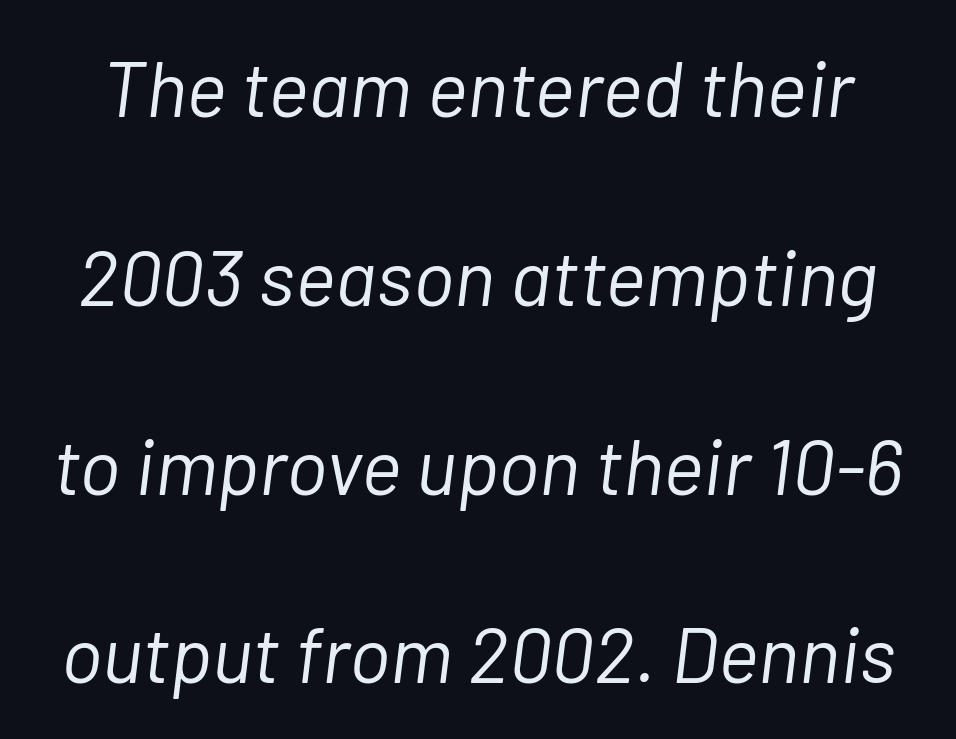
The image shows 78 px light type, italic (leaning right); set loose line spacing (2.42x), normal letter spacing, not underlined; low stroke contrast and a medium x-height.
